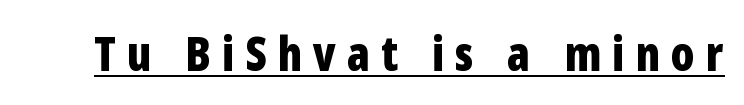
{"serif": "no", "italic": "no", "bold": "yes", "weight": "bold", "width": "condensed", "stroke_contrast": "low", "x_height": "medium", "monospaced": "no", "underline": "yes", "letter_spacing": "wide", "letter_spacing_em": 0.23, "glyph_px": 47}
